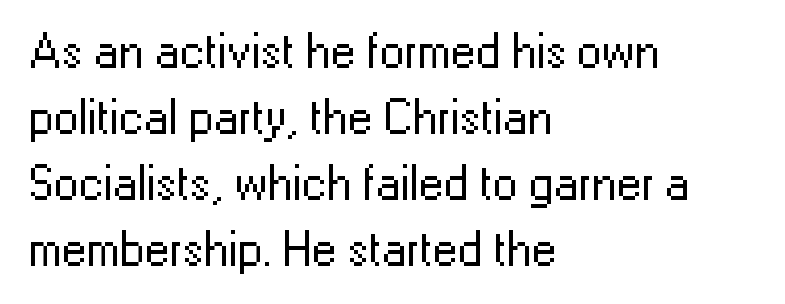
Horizontal alignment here is leftward, the default for most running prose. The strip under each line holds only bare page. Letterform terminals end flat and unadorned throughout the passage. The rendering uses natural spacing where letterforms have individual widths. What's the leading like? Ordinary, nothing unusual.
